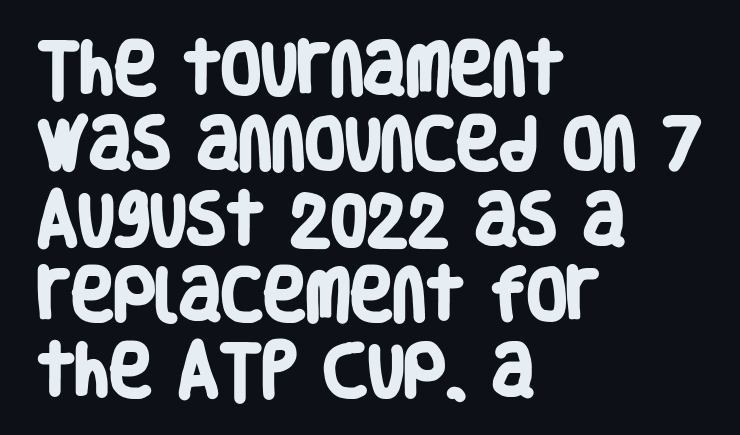
{"serif": "no", "bold": "yes", "weight": "heavy", "width": "condensed", "stroke_contrast": "low", "x_height": "large", "monospaced": "no", "underline": "no", "align": "left", "line_spacing": "normal", "line_spacing_ratio": 1.3, "letter_spacing": "normal", "letter_spacing_em": 0.0, "glyph_px": 58}
